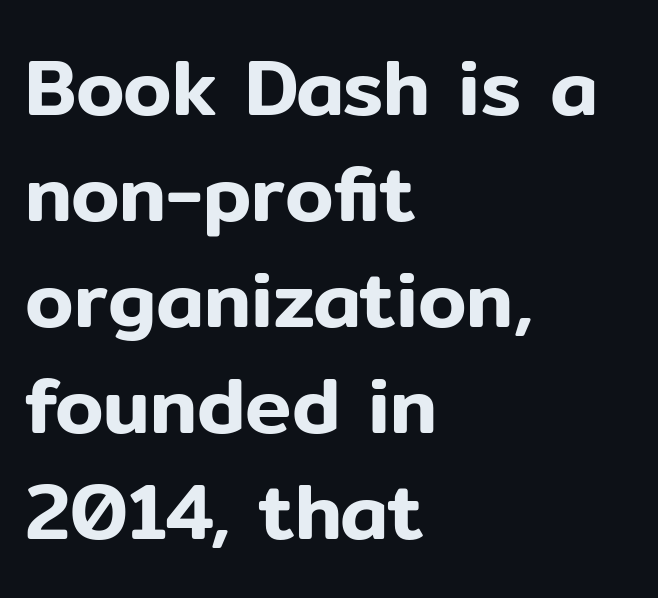
Q: Is the text italic (slanted)? A: No, it is upright.
Q: Is the typeface a serif or a sans-serif typeface? A: Sans-serif.
Q: Is the text underlined? A: No.
Q: How is the paragraph aligned? A: Left-aligned.
Q: Is the spacing between letters normal or unusually wide? A: Normal.
Q: Is the spacing between lines tight, normal or loose? A: Normal.
Q: Width (condensed, normal, or wide)? A: Normal.
Q: Stroke contrast? A: Low.
Q: x-height? A: Medium.
Q: Monospaced? A: No.
